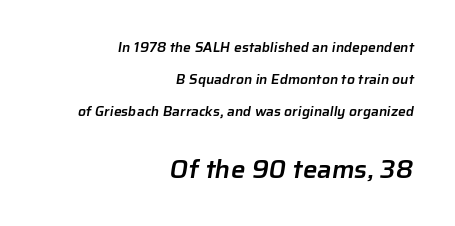
{"bold": "semi", "underline": "no", "align": "right", "line_spacing": "loose", "line_spacing_ratio": 2.28, "letter_spacing": "normal", "letter_spacing_em": 0.0, "larger_block": "second", "size_ratio": 1.86, "glyph_px": 26}
